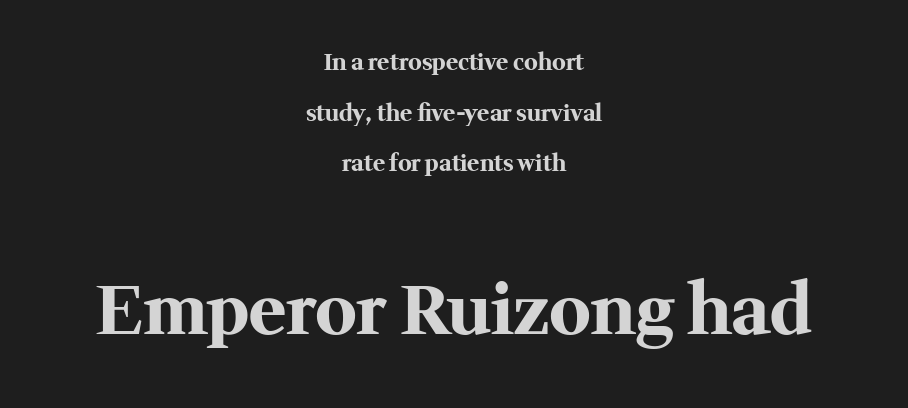
Q: Is the text bold? A: Yes.
Q: Is the text italic (slanted)? A: No, it is upright.
Q: Is the typeface a serif or a sans-serif typeface? A: Serif.
Q: Is the text underlined? A: No.
Q: How is the paragraph aligned? A: Centered.
Q: Is the spacing between letters normal or unusually wide? A: Normal.
Q: Is the spacing between lines tight, normal or loose? A: Loose.
Q: Which block of text is set in a larger size, the first (top) or the second (bottom)? A: The second (bottom) one.
Q: Width (condensed, normal, or wide)? A: Normal.
Q: Stroke contrast? A: Medium.
Q: x-height? A: Medium.
Q: Monospaced? A: No.
